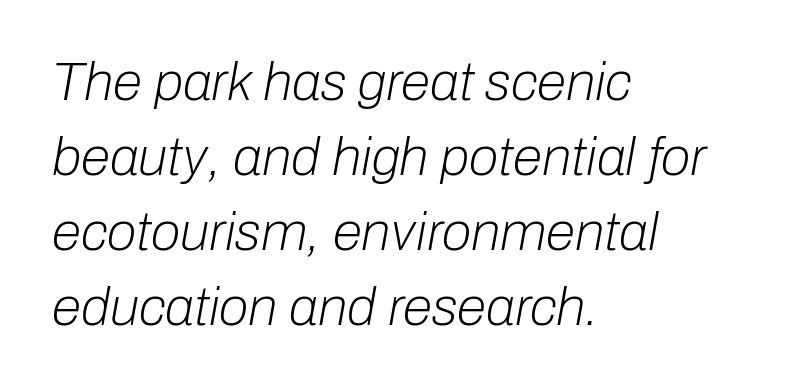
Q: Is the text bold? A: No.
Q: Is the text italic (slanted)? A: Yes, it leans right by about 10 degrees.
Q: Is the text underlined? A: No.
Q: How is the paragraph aligned? A: Left-aligned.
Q: Is the spacing between letters normal or unusually wide? A: Normal.
Q: Is the spacing between lines tight, normal or loose? A: Normal.
Q: Width (condensed, normal, or wide)? A: Normal.
Q: Stroke contrast? A: Low.
Q: x-height? A: Medium.
Q: Monospaced? A: No.
